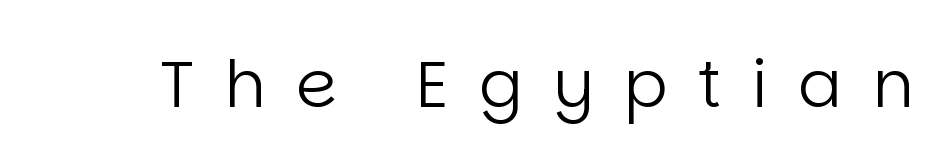
Q: Is the text bold? A: No.
Q: Is the text italic (slanted)? A: No, it is upright.
Q: Is the typeface a serif or a sans-serif typeface? A: Sans-serif.
Q: Is the text underlined? A: No.
Q: Is the spacing between letters normal or unusually wide? A: Unusually wide.
Q: Width (condensed, normal, or wide)? A: Normal.
Q: Stroke contrast? A: Low.
Q: x-height? A: Large.
Q: Monospaced? A: No.
